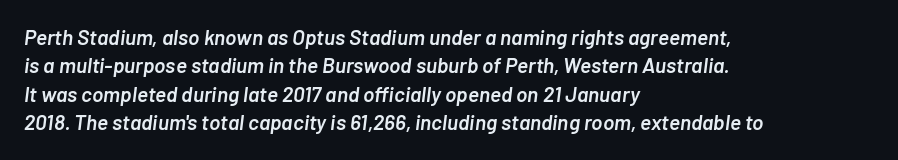
The image shows 21 px text type, italic (leaning right); set left-aligned, normal line spacing (1.35x), normal letter spacing, not underlined.
